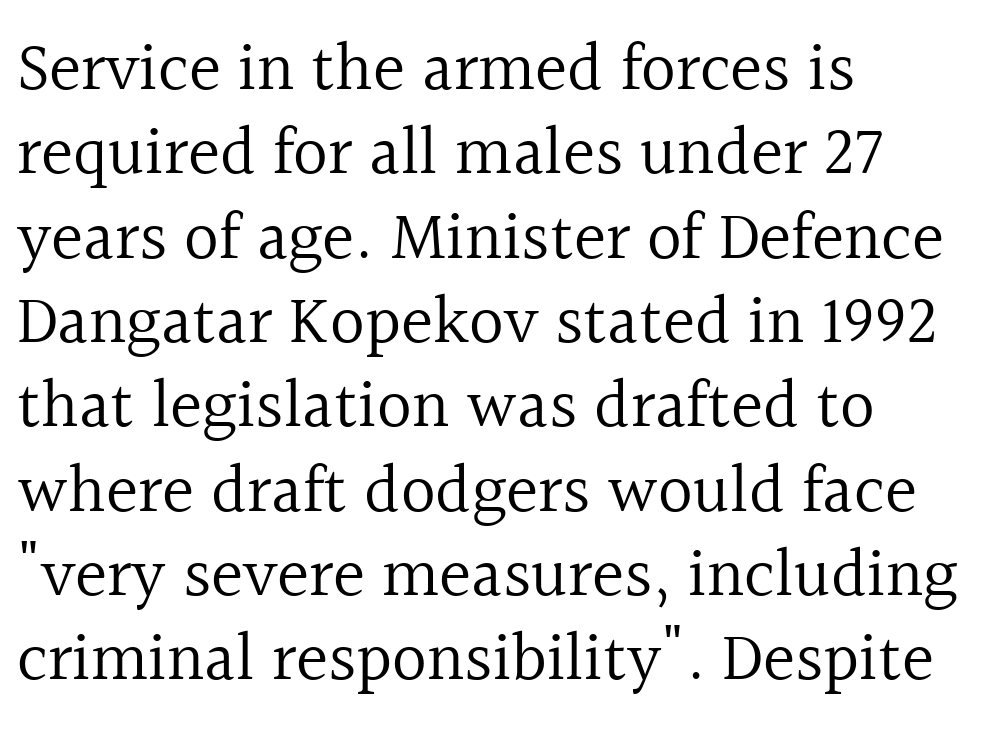
The lettering stays uniformly vertical, giving the passage a roman look. Between one letter and the next there's only the usual sliver of space. Character widths vary here, with narrow letters taking less room than wide ones. Anything drawn beneath the words? Only blank space.
